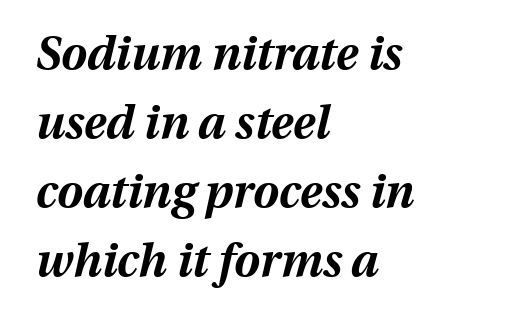
Italic: yes, the glyphs are oblique. Spacing between characters is what you'd get straight out of the box. Does the weight exceed regular? Yes, all the way to bold. Successive baselines arrive at the customary interval. The space directly below the letters is spotless.
